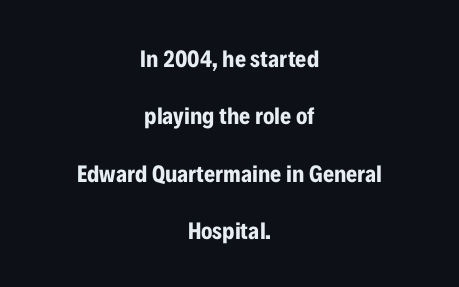
The image shows 24 px bold type, upright; set centered, loose line spacing (2.39x), normal letter spacing, not underlined.
